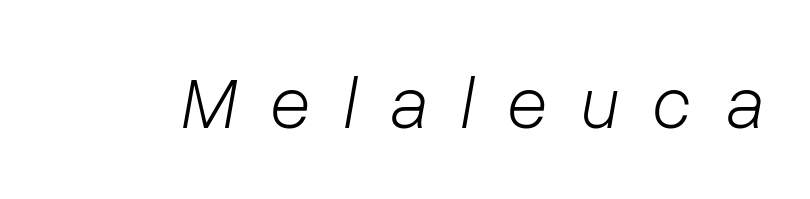
Q: Is the text bold? A: No.
Q: Is the text italic (slanted)? A: Yes, it leans right by about 10 degrees.
Q: Is the text underlined? A: No.
Q: Is the spacing between letters normal or unusually wide? A: Unusually wide.
Q: Width (condensed, normal, or wide)? A: Normal.
Q: Stroke contrast? A: Low.
Q: x-height? A: Medium.
Q: Monospaced? A: No.
